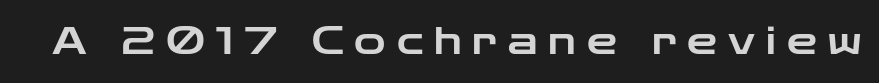
Does the type have serifs? No, each stem ends abruptly. This sample uses expanded letter spacing, leaving extra air between glyphs. The space beneath each line is pristine and unruled. Here the designer chose a conventional face with non-uniform glyph widths. Vertical strokes here are truly vertical.
